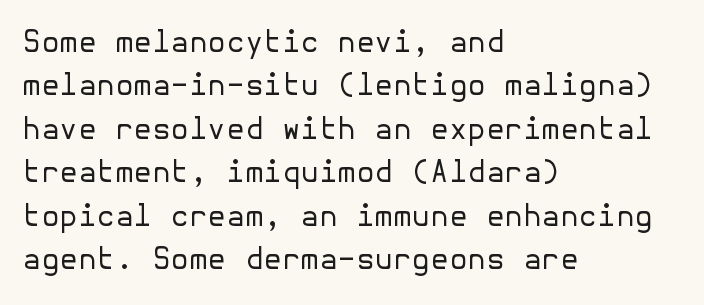
The image shows 30 px regular-weight sans-serif type, upright; set left-aligned, normal line spacing (1.45x), normal letter spacing, not underlined; low stroke contrast and a medium x-height.
